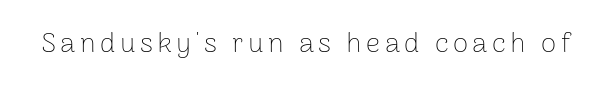
Just letters on the line, the space beneath them empty. Characters remain perfectly vertical along every line. Note the varied advance widths — an 'i' is clearly narrower than an 'm'. Classification — sans serif.
